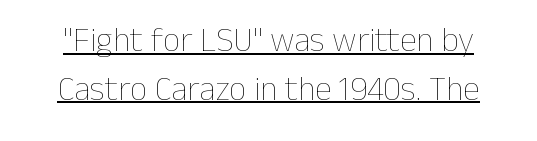
Q: Is the text bold? A: No.
Q: Is the text italic (slanted)? A: No, it is upright.
Q: Is the text underlined? A: Yes.
Q: How is the paragraph aligned? A: Centered.
Q: Is the spacing between letters normal or unusually wide? A: Normal.
Q: Is the spacing between lines tight, normal or loose? A: Normal.
Q: Width (condensed, normal, or wide)? A: Normal.
Q: Stroke contrast? A: Low.
Q: x-height? A: Medium.
Q: Monospaced? A: No.
